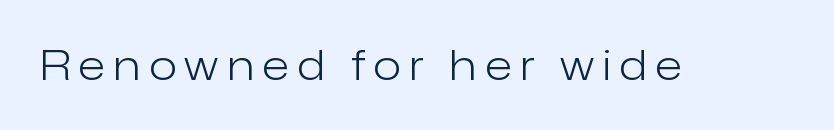
Each letter's strokes conclude bluntly, with no projecting serifs. You could not count columns in this text — the font is proportionally spaced. Quick note: underline off. The strokes carry an ordinary text weight at most.
